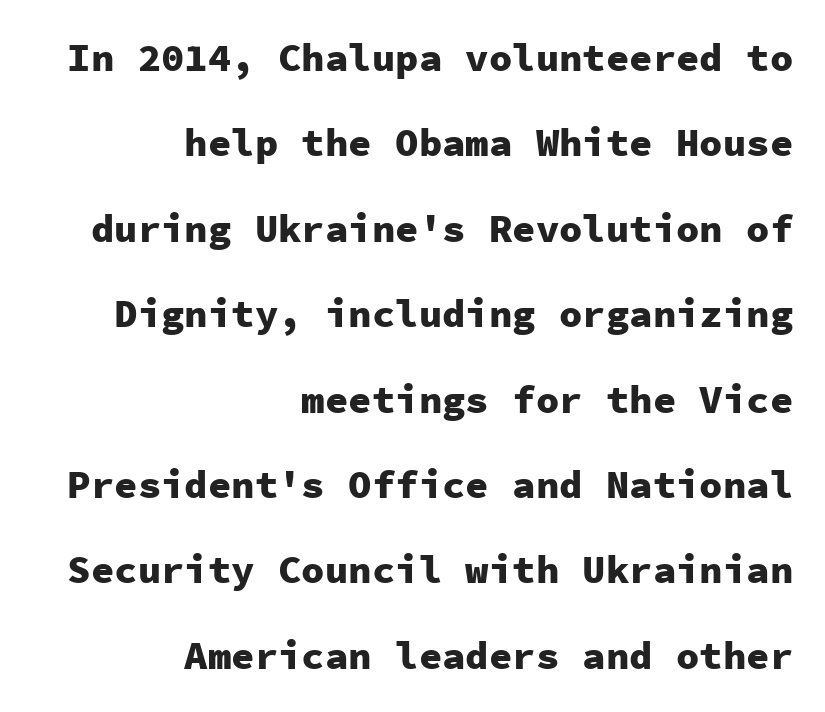
Q: Is the text bold? A: Yes.
Q: Is the text italic (slanted)? A: No, it is upright.
Q: Is the typeface a serif or a sans-serif typeface? A: Sans-serif.
Q: Is the text underlined? A: No.
Q: How is the paragraph aligned? A: Right-aligned.
Q: Is the spacing between letters normal or unusually wide? A: Normal.
Q: Is the spacing between lines tight, normal or loose? A: Loose.
Q: Width (condensed, normal, or wide)? A: Normal.
Q: Stroke contrast? A: Low.
Q: x-height? A: Medium.
Q: Monospaced? A: Yes.
